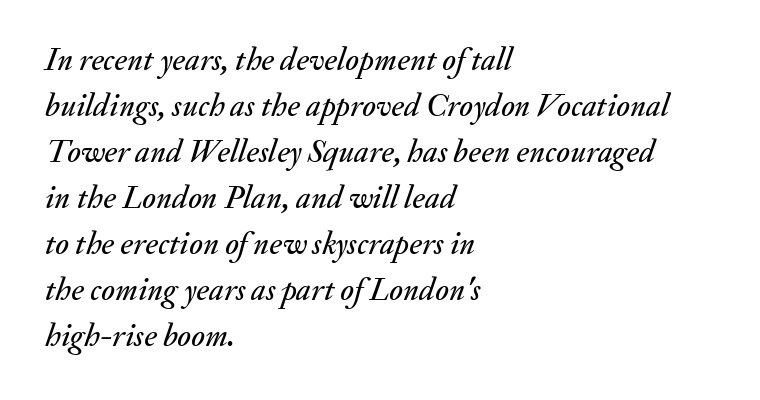
{"italic": "yes", "lean": "right", "slant_degrees": 20, "width": "normal", "stroke_contrast": "medium", "x_height": "small", "monospaced": "no", "underline": "no", "align": "left", "line_spacing": "normal", "line_spacing_ratio": 1.44, "letter_spacing": "normal", "letter_spacing_em": 0.0, "glyph_px": 32}
